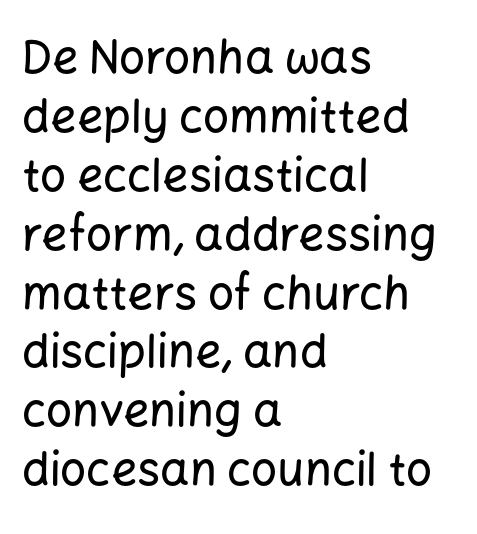
Q: Is the text italic (slanted)? A: No, it is upright.
Q: Is the typeface a serif or a sans-serif typeface? A: Sans-serif.
Q: Is the text underlined? A: No.
Q: How is the paragraph aligned? A: Left-aligned.
Q: Is the spacing between letters normal or unusually wide? A: Normal.
Q: Is the spacing between lines tight, normal or loose? A: Normal.
Q: Width (condensed, normal, or wide)? A: Normal.
Q: Stroke contrast? A: Low.
Q: x-height? A: Medium.
Q: Monospaced? A: No.
